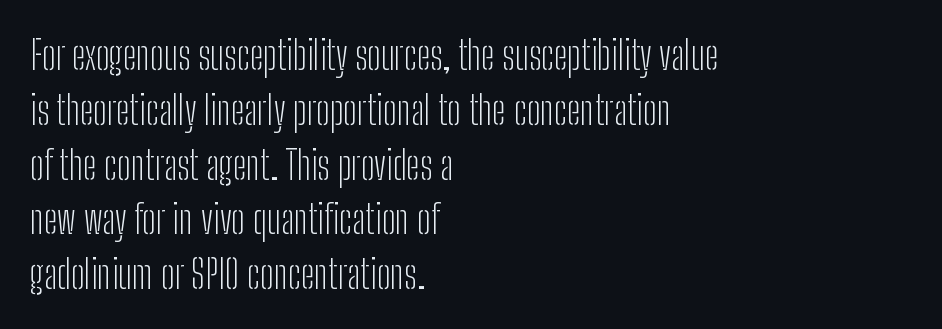
Q: Is the text bold? A: No.
Q: Is the text italic (slanted)? A: No, it is upright.
Q: Is the typeface a serif or a sans-serif typeface? A: Sans-serif.
Q: Is the text underlined? A: No.
Q: How is the paragraph aligned? A: Left-aligned.
Q: Is the spacing between letters normal or unusually wide? A: Normal.
Q: Is the spacing between lines tight, normal or loose? A: Normal.
Q: Width (condensed, normal, or wide)? A: Condensed.
Q: Stroke contrast? A: Low.
Q: x-height? A: Medium.
Q: Monospaced? A: No.
